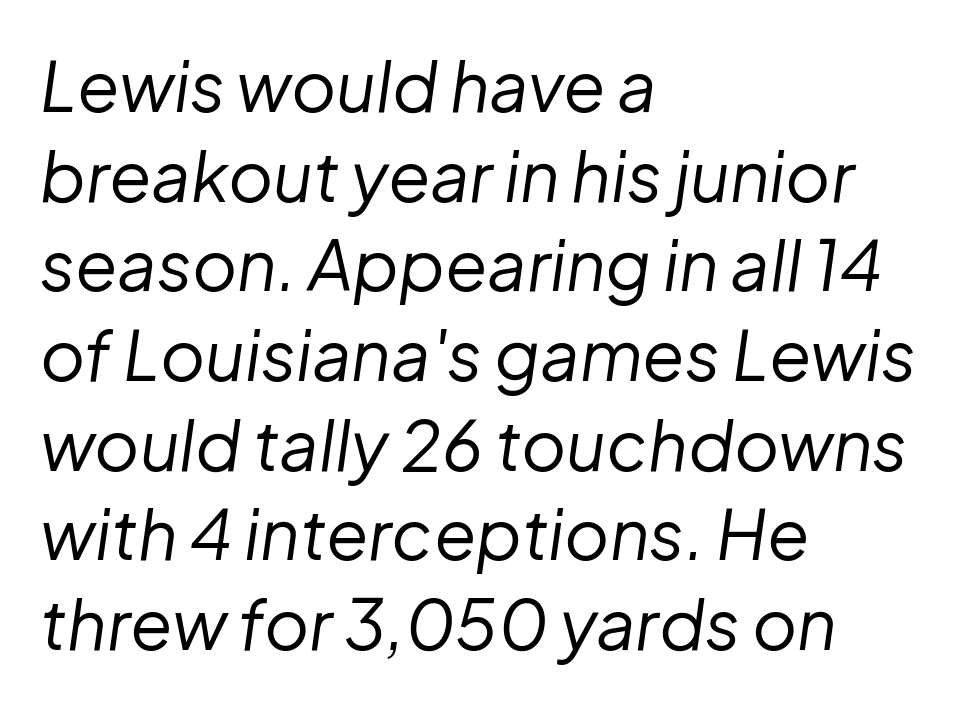
{"italic": "yes", "lean": "right", "slant_degrees": 8, "bold": "no", "weight": "regular", "width": "normal", "stroke_contrast": "low", "x_height": "medium", "monospaced": "no", "underline": "no", "align": "left", "line_spacing": "normal", "line_spacing_ratio": 1.3, "letter_spacing": "normal", "letter_spacing_em": 0.0, "glyph_px": 69}
